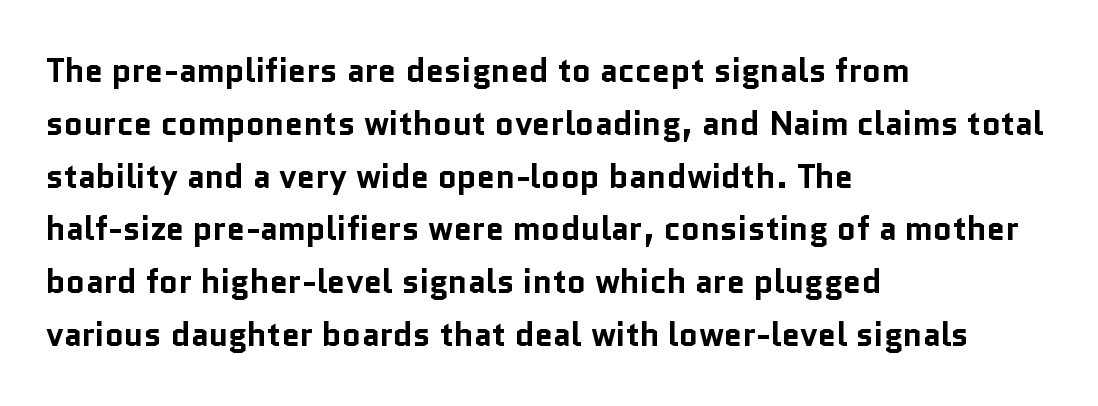
Q: Is the text bold? A: Yes.
Q: Is the text italic (slanted)? A: No, it is upright.
Q: Is the typeface a serif or a sans-serif typeface? A: Sans-serif.
Q: Is the text underlined? A: No.
Q: How is the paragraph aligned? A: Left-aligned.
Q: Is the spacing between letters normal or unusually wide? A: Normal.
Q: Is the spacing between lines tight, normal or loose? A: Normal.
Q: Width (condensed, normal, or wide)? A: Normal.
Q: Stroke contrast? A: Low.
Q: x-height? A: Medium.
Q: Monospaced? A: No.
